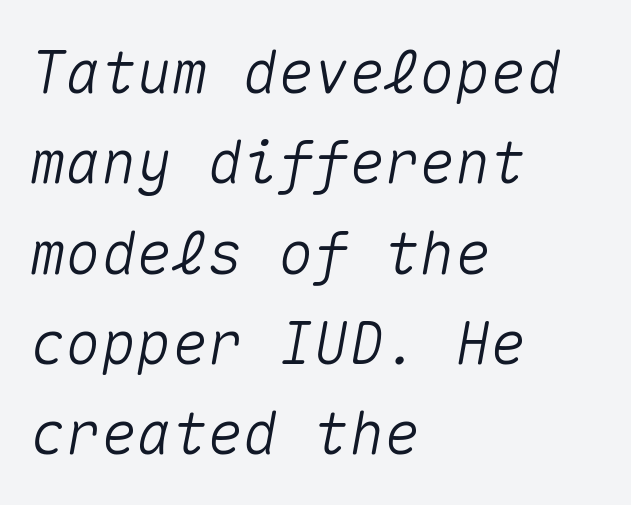
Q: Is the text italic (slanted)? A: Yes, it leans right by about 10 degrees.
Q: Is the text underlined? A: No.
Q: How is the paragraph aligned? A: Left-aligned.
Q: Is the spacing between letters normal or unusually wide? A: Normal.
Q: Is the spacing between lines tight, normal or loose? A: Normal.
Q: Width (condensed, normal, or wide)? A: Normal.
Q: Stroke contrast? A: Medium.
Q: x-height? A: Medium.
Q: Monospaced? A: Yes.
